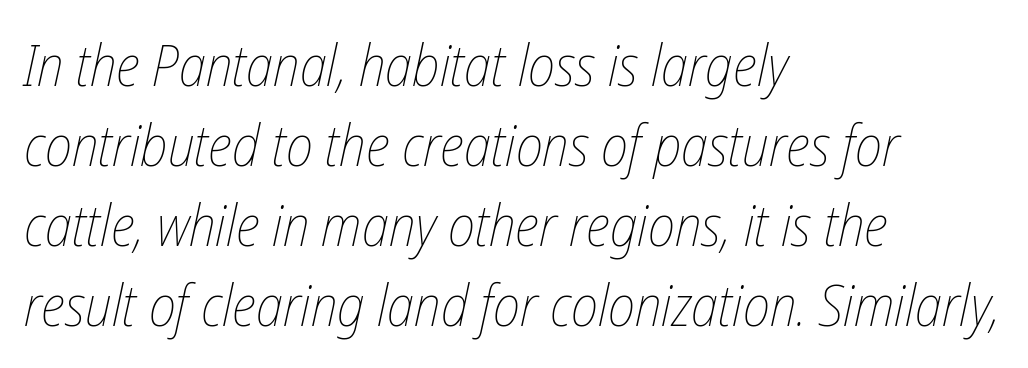
{"italic": "yes", "lean": "right", "slant_degrees": 12, "bold": "no", "weight": "thin", "width": "condensed", "stroke_contrast": "low", "x_height": "medium", "monospaced": "no", "underline": "no", "align": "left", "line_spacing": "normal", "line_spacing_ratio": 1.38, "letter_spacing": "normal", "letter_spacing_em": 0.0, "glyph_px": 58}
